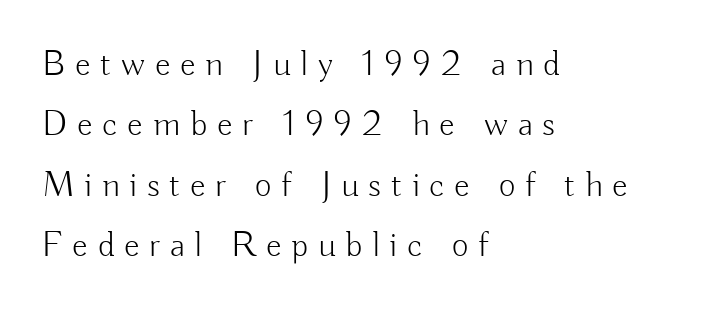
What stands out about the letter spacing? Its width — letters are far apart. Lines of text with bare space underneath. The letters advance in unequal steps, a hallmark of proportional type. The passage shown stacks its lines at a standard gap.
